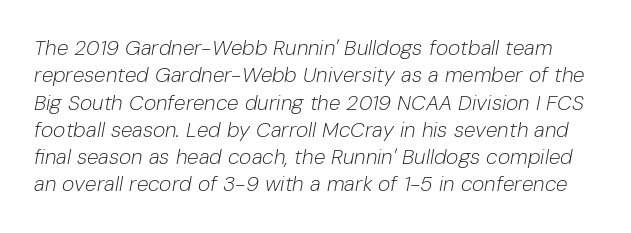
Q: Is the text bold? A: No.
Q: Is the text italic (slanted)? A: Yes, it leans right by about 10 degrees.
Q: Is the text underlined? A: No.
Q: Is the spacing between letters normal or unusually wide? A: Normal.
Q: Is the spacing between lines tight, normal or loose? A: Normal.
